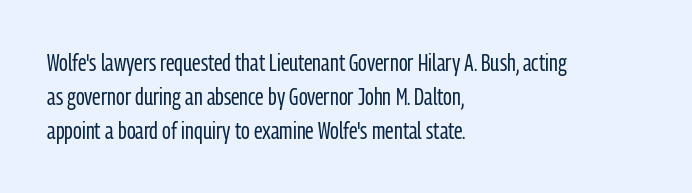
The image shows 24 px text type, upright; set left-aligned, normal line spacing (1.42x), normal letter spacing, not underlined.
